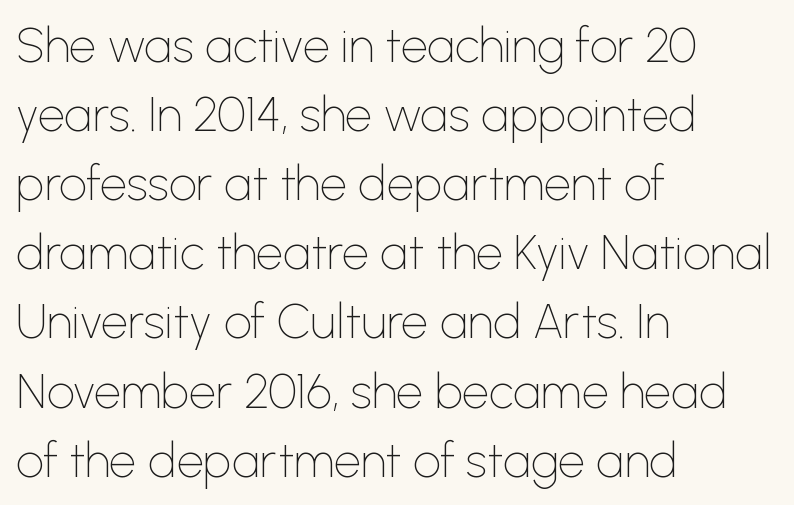
What stands out about the letter spacing? Nothing — it is the standard amount. Vertical strokes here are truly vertical. Note: no serifs on the glyphs. Notice how the passage keeps a crisp vertical edge on the left only. Type without underlining. Note the varied advance widths — an 'i' is clearly narrower than an 'm'.
